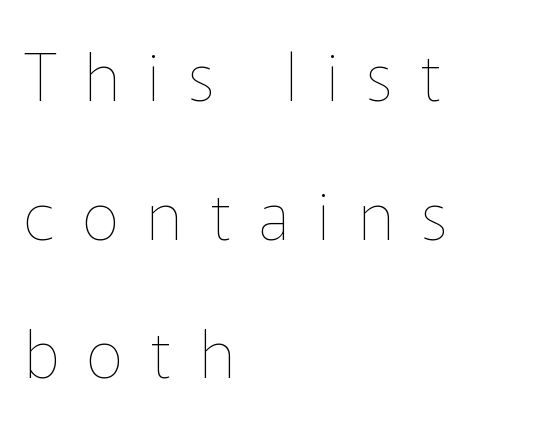
{"italic": "no", "bold": "no", "weight": "thin", "width": "normal", "stroke_contrast": "low", "x_height": "medium", "monospaced": "no", "underline": "no", "align": "left", "line_spacing": "loose", "line_spacing_ratio": 2.1, "letter_spacing": "wide", "letter_spacing_em": 0.42, "glyph_px": 66}
